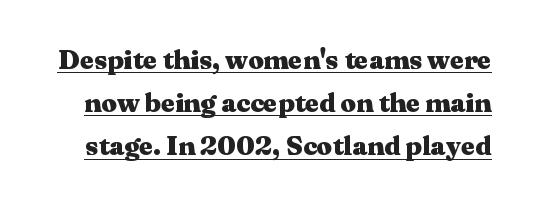
{"italic": "no", "bold": "yes", "underline": "yes", "line_spacing": "normal", "line_spacing_ratio": 1.6, "letter_spacing": "normal", "letter_spacing_em": 0.0, "glyph_px": 27}
